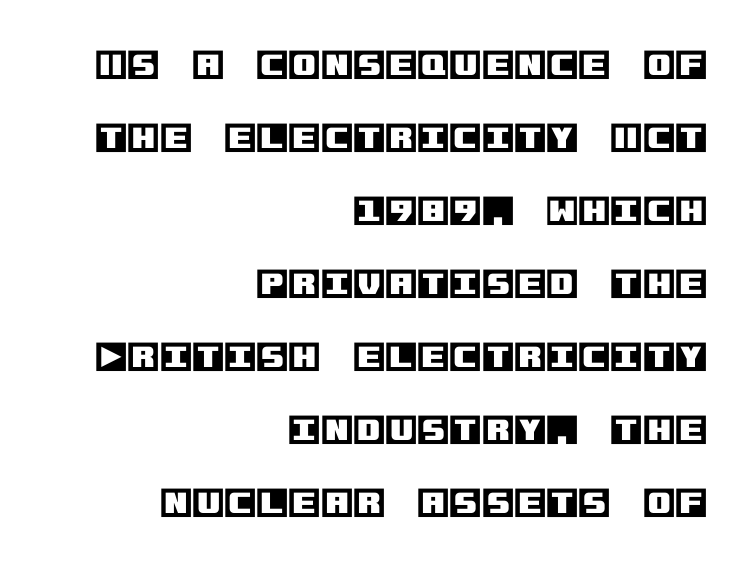
Q: Is the text italic (slanted)? A: No, it is upright.
Q: Is the text underlined? A: No.
Q: How is the paragraph aligned? A: Right-aligned.
Q: Is the spacing between letters normal or unusually wide? A: Normal.
Q: Is the spacing between lines tight, normal or loose? A: Loose.
Q: Width (condensed, normal, or wide)? A: Normal.
Q: x-height? A: Large.
